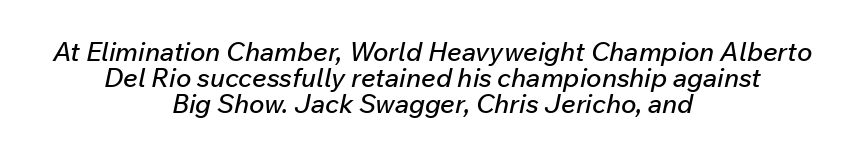
The image shows 26 px text type, italic (leaning right); set centered, tight line spacing (1.0x), normal letter spacing, not underlined.
